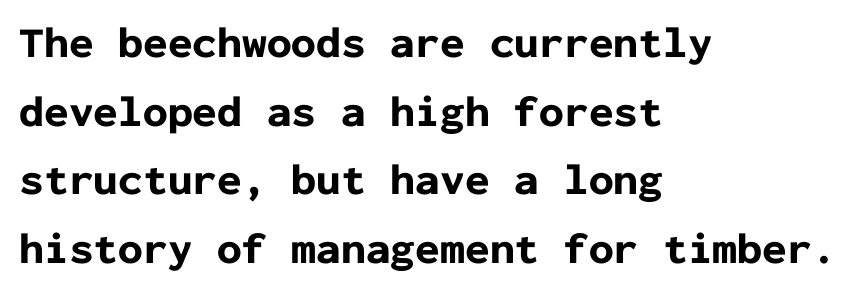
{"serif": "no", "italic": "no", "bold": "yes", "weight": "bold", "width": "normal", "stroke_contrast": "low", "x_height": "medium", "monospaced": "yes", "underline": "no", "align": "left", "line_spacing": "normal", "line_spacing_ratio": 1.56, "letter_spacing": "normal", "letter_spacing_em": 0.0, "glyph_px": 44}
